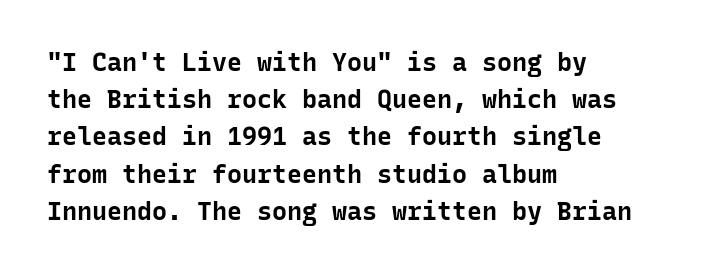
Italic: no, the glyphs are upright roman. Weight: bold. A typesetter would call this zero additional tracking. Does the copy run flush right? No — it runs flush left. In terms of leading, this rendering sits right in the middle. Quick note: underline off.
